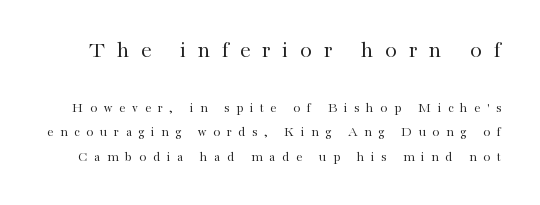
{"italic": "no", "bold": "no", "underline": "no", "line_spacing_ratio": 1.77, "letter_spacing": "wide", "letter_spacing_em": 0.48, "larger_block": "first", "size_ratio": 1.71, "glyph_px": 24}
